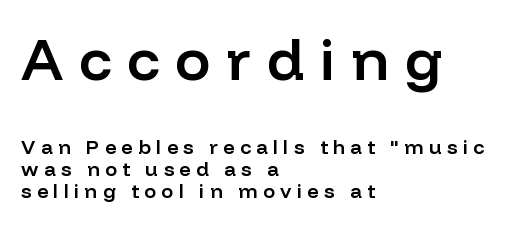
Q: Is the text bold? A: Semi-bold.
Q: Is the text italic (slanted)? A: No, it is upright.
Q: Is the typeface a serif or a sans-serif typeface? A: Sans-serif.
Q: Is the text underlined? A: No.
Q: How is the paragraph aligned? A: Left-aligned.
Q: Is the spacing between letters normal or unusually wide? A: Unusually wide.
Q: Is the spacing between lines tight, normal or loose? A: Tight.
Q: Which block of text is set in a larger size, the first (top) or the second (bottom)? A: The first (top) one.
Q: Width (condensed, normal, or wide)? A: Normal.
Q: Stroke contrast? A: Low.
Q: x-height? A: Medium.
Q: Monospaced? A: No.
